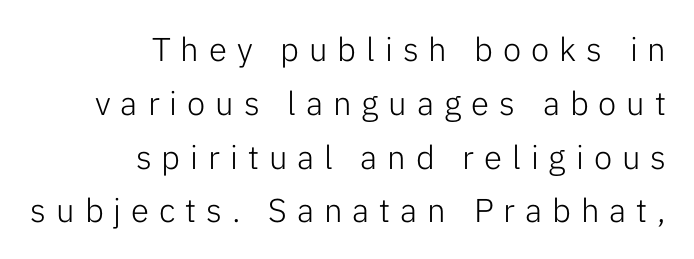
The letters are spread apart with noticeably loose tracking. Descenders hang freely into open space. In terms of leading, this rendering sits right in the middle. The rendering uses natural spacing where letterforms have individual widths.
